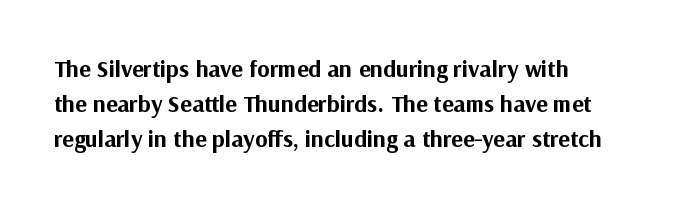
{"italic": "no", "bold": "yes", "underline": "no", "line_spacing": "normal", "line_spacing_ratio": 1.46, "letter_spacing": "normal", "letter_spacing_em": 0.0, "glyph_px": 24}
